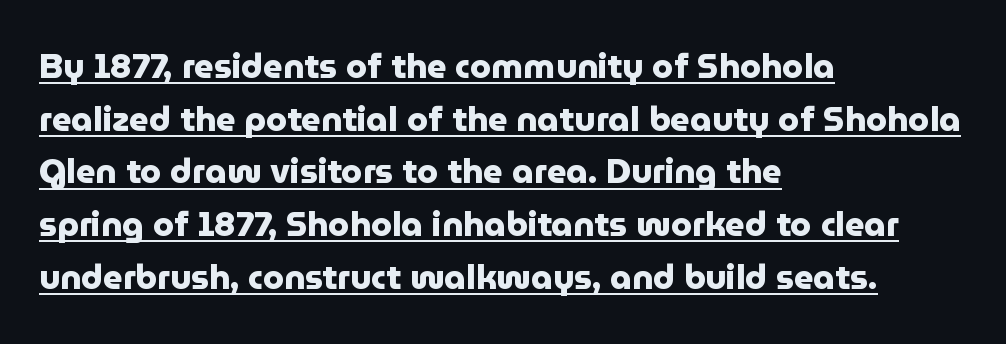
{"serif": "no", "italic": "no", "bold": "yes", "weight": "heavy", "width": "normal", "stroke_contrast": "low", "x_height": "medium", "monospaced": "no", "underline": "yes", "align": "left", "line_spacing": "normal", "line_spacing_ratio": 1.55, "letter_spacing": "normal", "letter_spacing_em": 0.0, "glyph_px": 34}
